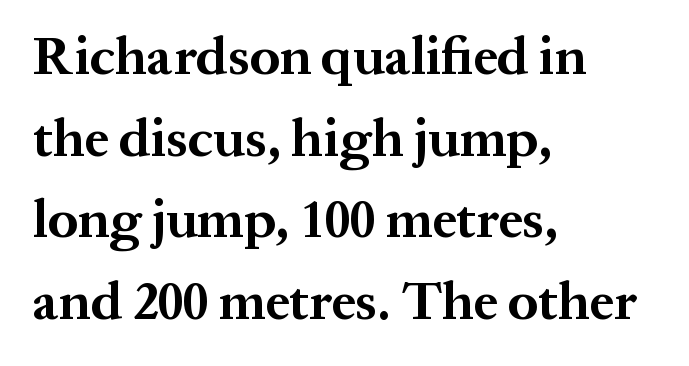
The face used here has the dense, thick strokes of a bold. The gaps between neighbouring characters are ordinary and unremarkable. This sample has the flowing, uneven cadence of proportional lettering. The strip under each line holds only bare page.
